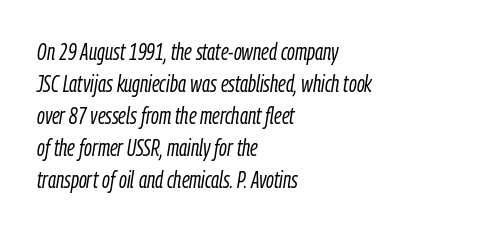
The image shows 23 px text type, italic (leaning right); set left-aligned, normal line spacing (1.39x), normal letter spacing, not underlined.
